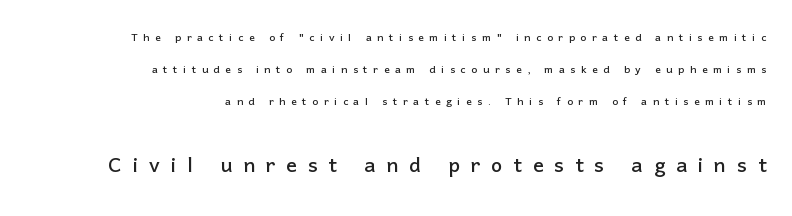
The image shows 27 px text type, upright; set right-aligned, loose line spacing (2.27x), unusually wide letter spacing (+0.4 em), not underlined; the second (bottom) block is 1.93x larger.
